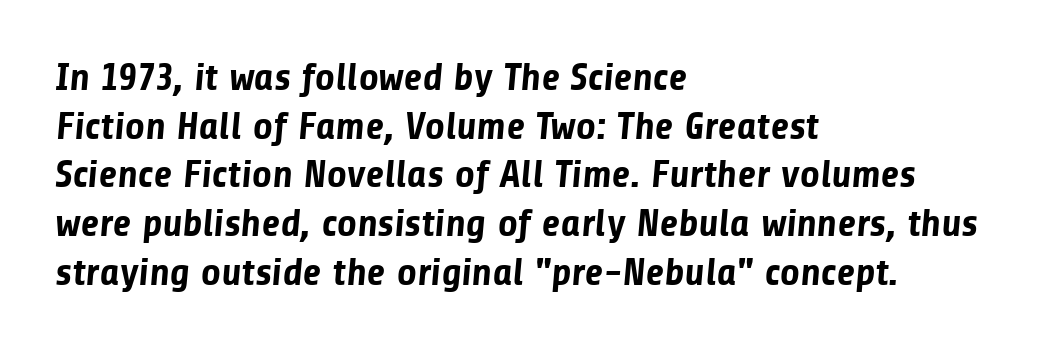
Q: Is the text bold? A: Yes.
Q: Is the typeface a serif or a sans-serif typeface? A: Sans-serif.
Q: Is the text underlined? A: No.
Q: How is the paragraph aligned? A: Left-aligned.
Q: Is the spacing between letters normal or unusually wide? A: Normal.
Q: Is the spacing between lines tight, normal or loose? A: Normal.
Q: Width (condensed, normal, or wide)? A: Normal.
Q: Stroke contrast? A: Low.
Q: x-height? A: Medium.
Q: Monospaced? A: No.
